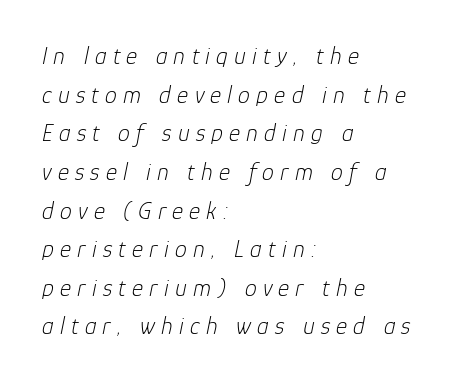
Q: Is the text bold? A: No.
Q: Is the text italic (slanted)? A: Yes, it leans right by about 12 degrees.
Q: Is the text underlined? A: No.
Q: How is the paragraph aligned? A: Left-aligned.
Q: Is the spacing between letters normal or unusually wide? A: Unusually wide.
Q: Is the spacing between lines tight, normal or loose? A: Normal.
